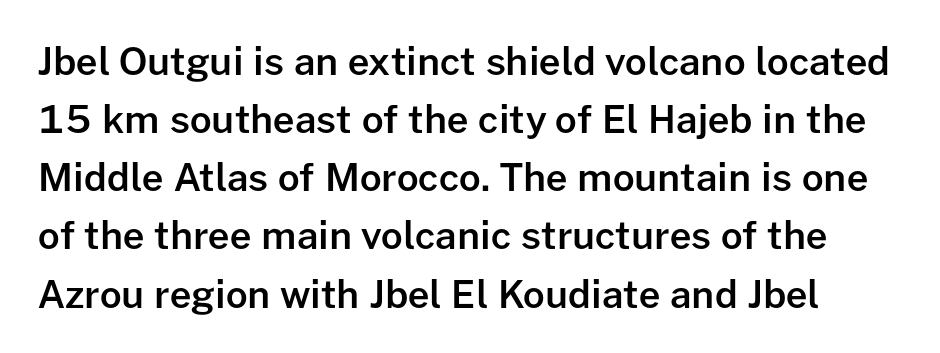
The image shows 38 px semibold sans-serif type, upright; set normal line spacing (1.53x), normal letter spacing, not underlined; low stroke contrast and a medium x-height.
